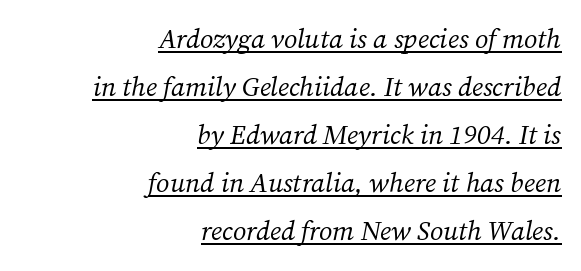
The whole block is typeset with a tilt. Is there an underline? Yes — a line sits under the letters. How are the letters spaced? Ordinarily, with no added tracking. This rendering uses right alignment, leaving the left contour irregular. The letters look calm and open, with moderate or lighter stems.
